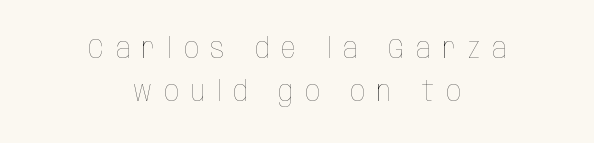
Q: Is the text bold? A: No.
Q: Is the text italic (slanted)? A: No, it is upright.
Q: Is the text underlined? A: No.
Q: How is the paragraph aligned? A: Centered.
Q: Is the spacing between letters normal or unusually wide? A: Unusually wide.
Q: Is the spacing between lines tight, normal or loose? A: Normal.
Q: Width (condensed, normal, or wide)? A: Condensed.
Q: Stroke contrast? A: Low.
Q: x-height? A: Large.
Q: Monospaced? A: No.
